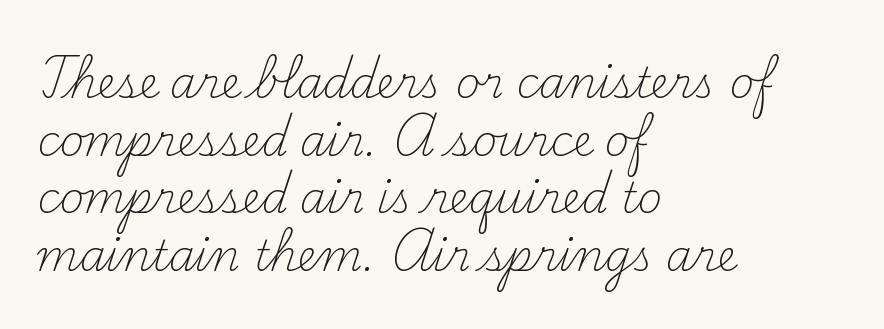
The image shows 42 px light type; set left-aligned, normal line spacing (1.37x), normal letter spacing, not underlined; medium stroke contrast and a small x-height.
